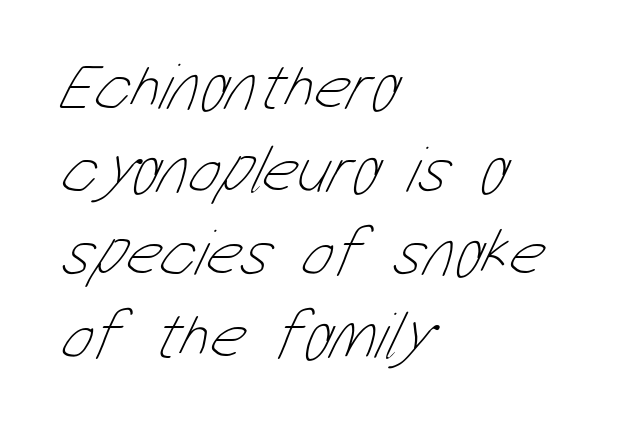
The image shows 67 px thin, condensed type; set left-aligned, line spacing 1.24x, normal letter spacing, not underlined; low stroke contrast and a medium x-height.
